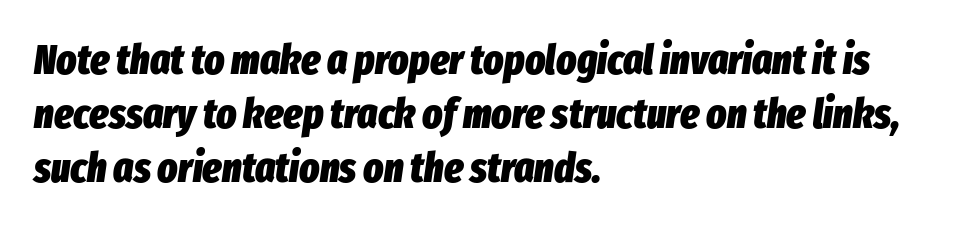
Proportional: the letters do not fall into vertical columns. If you drew a ruler down the left edge, every line would touch it. Plenty of ink on the page — the face is bold. Underlining? Definitely not there.
